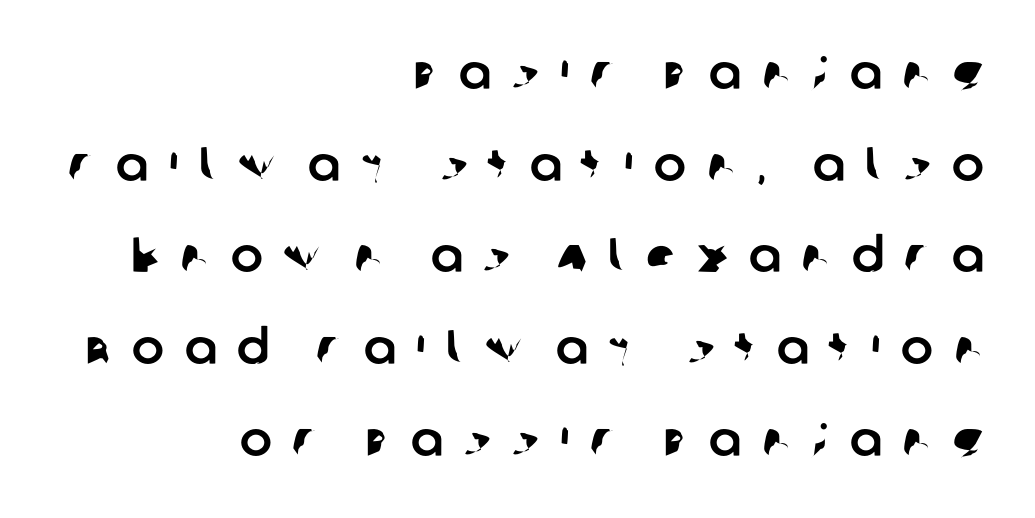
The image shows 48 px sans-serif type; set right-aligned, loose line spacing (1.91x), unusually wide letter spacing (+0.43 em), not underlined; low stroke contrast and a large x-height.
